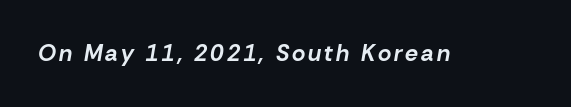
Q: Is the text bold? A: Yes.
Q: Is the text italic (slanted)? A: Yes, it leans right by about 10 degrees.
Q: Is the text underlined? A: No.
